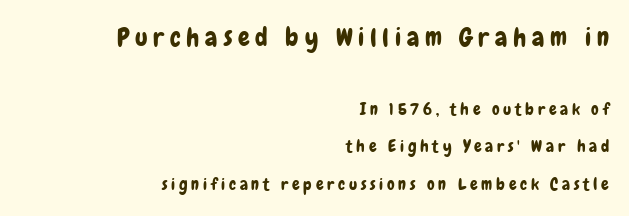
Q: Is the text italic (slanted)? A: No, it is upright.
Q: Is the text underlined? A: No.
Q: How is the paragraph aligned? A: Right-aligned.
Q: Is the spacing between letters normal or unusually wide? A: Unusually wide.
Q: Is the spacing between lines tight, normal or loose? A: Loose.
Q: Which block of text is set in a larger size, the first (top) or the second (bottom)? A: The first (top) one.
